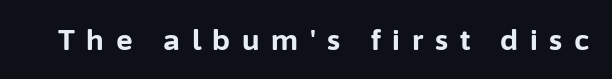
The gap between lines stays unmarked. Each word looks stretched out because of the extra space between its letters. The letters stand straight up with perfectly vertical stems. Thick stems and heavy bowls — unmistakably bold.
